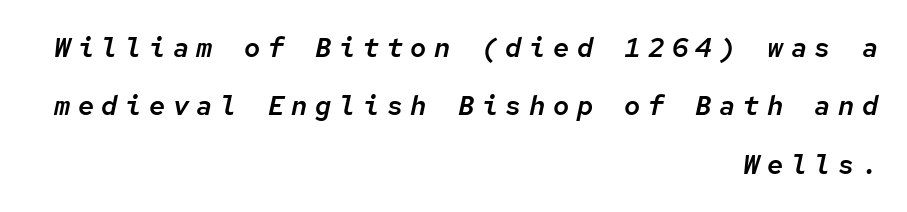
Q: Is the text italic (slanted)? A: Yes, it leans right by about 12 degrees.
Q: Is the text underlined? A: No.
Q: How is the paragraph aligned? A: Right-aligned.
Q: Is the spacing between letters normal or unusually wide? A: Unusually wide.
Q: Is the spacing between lines tight, normal or loose? A: Loose.
